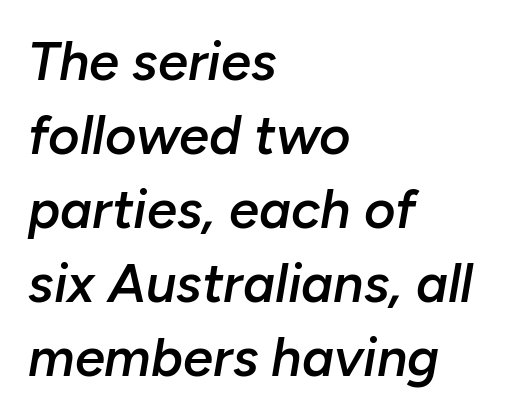
{"italic": "yes", "lean": "right", "slant_degrees": 10, "bold": "semi", "weight": "semibold", "width": "normal", "stroke_contrast": "low", "x_height": "medium", "monospaced": "no", "underline": "no", "align": "left", "line_spacing": "normal", "line_spacing_ratio": 1.37, "letter_spacing": "normal", "letter_spacing_em": 0.0, "glyph_px": 54}
